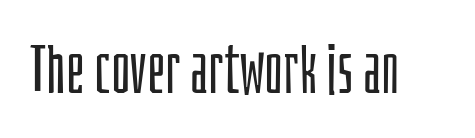
The image shows 66 px light, condensed sans-serif type, upright; set normal letter spacing, not underlined; low stroke contrast and a large x-height.
